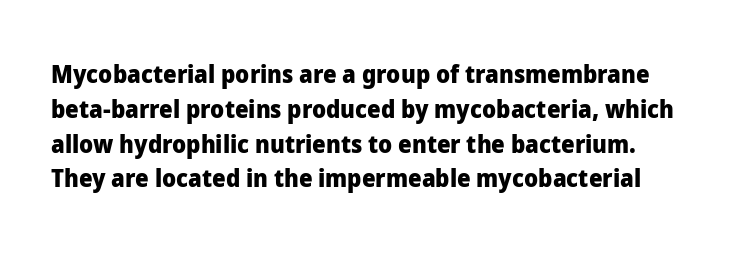
Q: Is the text bold? A: Yes.
Q: Is the text italic (slanted)? A: No, it is upright.
Q: Is the text underlined? A: No.
Q: Is the spacing between letters normal or unusually wide? A: Normal.
Q: Is the spacing between lines tight, normal or loose? A: Normal.
